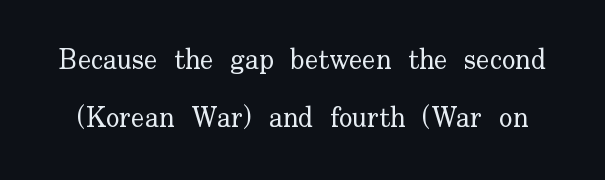
{"serif": "yes", "italic": "no", "bold": "no", "weight": "regular", "width": "normal", "stroke_contrast": "low", "x_height": "small", "monospaced": "no", "underline": "no", "line_spacing": "loose", "line_spacing_ratio": 2.07, "letter_spacing": "normal", "letter_spacing_em": 0.0, "glyph_px": 28}
